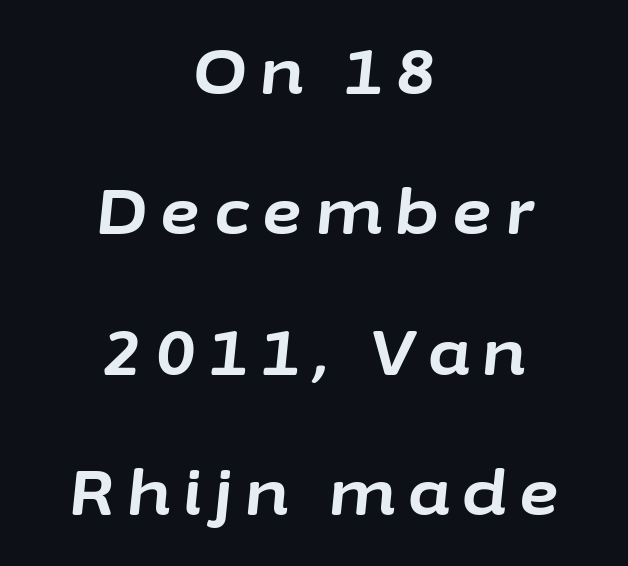
The image shows 61 px bold type, italic (leaning right); set centered, loose line spacing (2.3x), unusually wide letter spacing (+0.22 em), not underlined; low stroke contrast and a medium x-height.
